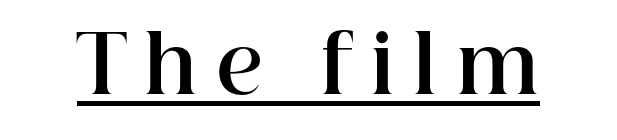
In terms of weight, the rendering is a true, heavy bold. Tall strokes in this sample are plumb rather than angled. In terms of letterspacing, this is a distinctly airy, spread setting. Note the varied advance widths — an 'i' is clearly narrower than an 'm'.
